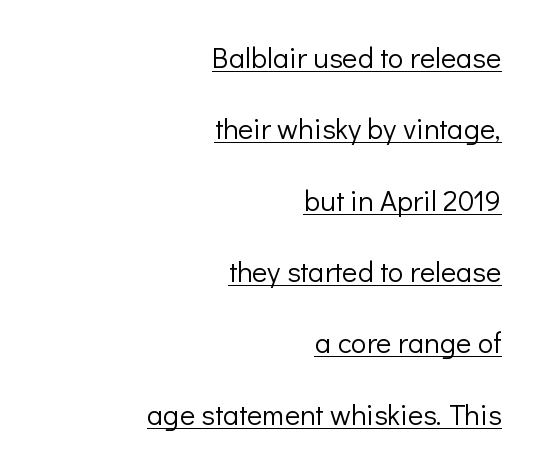
{"serif": "no", "italic": "no", "bold": "no", "weight": "light", "width": "normal", "stroke_contrast": "low", "x_height": "medium", "monospaced": "no", "underline": "yes", "align": "right", "line_spacing": "loose", "line_spacing_ratio": 2.46, "letter_spacing": "normal", "letter_spacing_em": 0.0, "glyph_px": 29}
